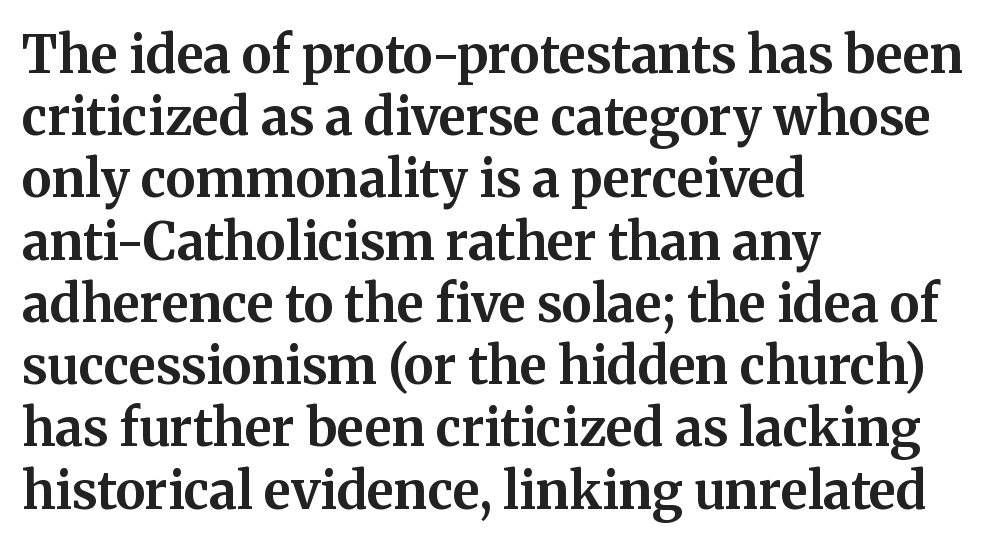
{"serif": "yes", "italic": "no", "bold": "yes", "weight": "bold", "width": "normal", "stroke_contrast": "medium", "x_height": "medium", "monospaced": "no", "underline": "no", "align": "left", "line_spacing_ratio": 1.22, "letter_spacing": "normal", "letter_spacing_em": 0.0, "glyph_px": 51}
